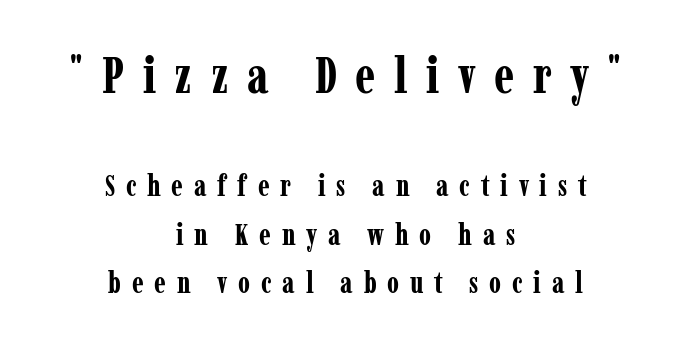
Normally led — the rows are evenly, conventionally spaced. A dark, heavy texture on the line: the type is bold. Anything drawn beneath the words? Only blank space. The lettering stays uniformly vertical, giving the passage a roman look. Is the letter spacing exaggerated? Yes — the characters are pushed far apart.
